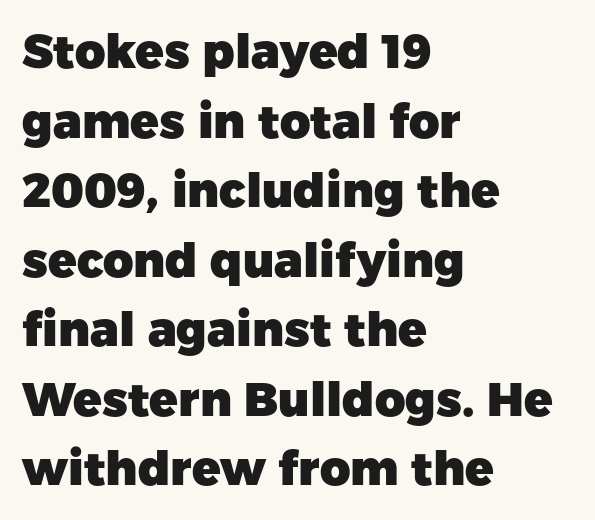
Inter-character spacing is left at the font's built-in metrics. The strip under each line holds only bare page. Set as a true bold cut, around the 700 mark. A typesetter would label this face a sans.
